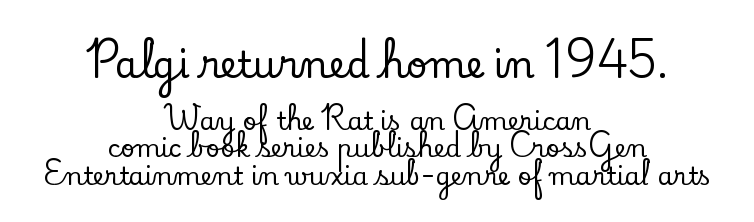
The image shows 37 px serif type, upright; set centered, tight line spacing (1.11x), normal letter spacing, not underlined; the first (top) block is 1.48x larger; low stroke contrast and a small x-height.
